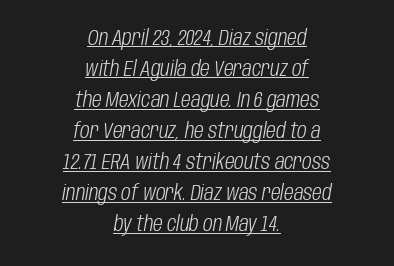
{"italic": "yes", "lean": "right", "slant_degrees": 10, "bold": "no", "underline": "yes", "align": "center", "line_spacing": "normal", "line_spacing_ratio": 1.48, "letter_spacing": "normal", "letter_spacing_em": 0.0, "glyph_px": 21}
